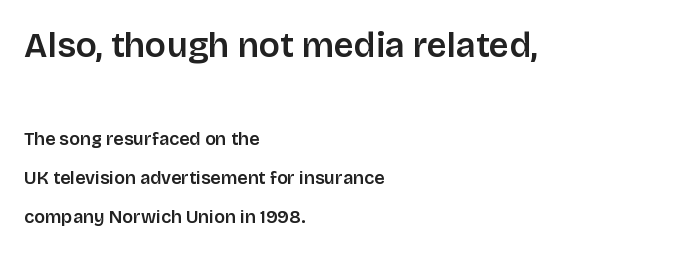
Q: Is the text italic (slanted)? A: No, it is upright.
Q: Is the typeface a serif or a sans-serif typeface? A: Sans-serif.
Q: Is the text underlined? A: No.
Q: How is the paragraph aligned? A: Left-aligned.
Q: Is the spacing between letters normal or unusually wide? A: Normal.
Q: Is the spacing between lines tight, normal or loose? A: Loose.
Q: Which block of text is set in a larger size, the first (top) or the second (bottom)? A: The first (top) one.
Q: Width (condensed, normal, or wide)? A: Normal.
Q: Stroke contrast? A: Low.
Q: x-height? A: Large.
Q: Monospaced? A: No.
